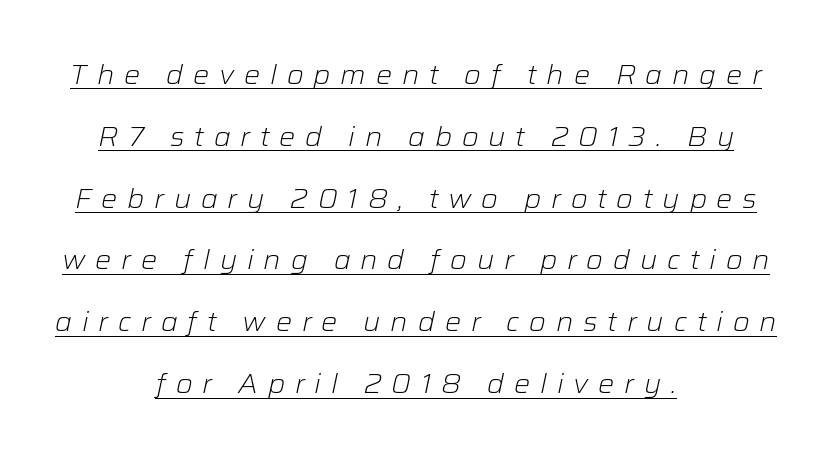
Q: Is the text bold? A: No.
Q: Is the text italic (slanted)? A: Yes, it leans right by about 12 degrees.
Q: Is the text underlined? A: Yes.
Q: How is the paragraph aligned? A: Centered.
Q: Is the spacing between letters normal or unusually wide? A: Unusually wide.
Q: Is the spacing between lines tight, normal or loose? A: Loose.
